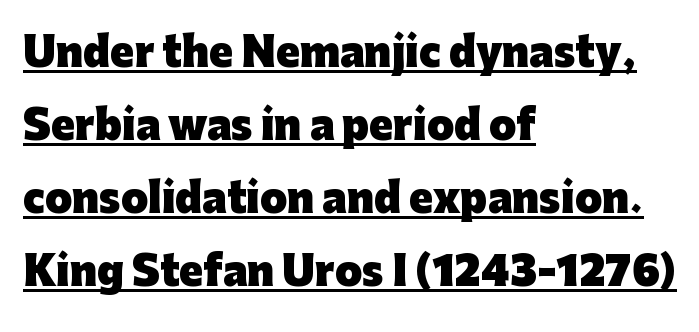
Q: Is the text bold? A: Yes.
Q: Is the text italic (slanted)? A: No, it is upright.
Q: Is the typeface a serif or a sans-serif typeface? A: Sans-serif.
Q: Is the text underlined? A: Yes.
Q: How is the paragraph aligned? A: Left-aligned.
Q: Is the spacing between letters normal or unusually wide? A: Normal.
Q: Width (condensed, normal, or wide)? A: Normal.
Q: Stroke contrast? A: Low.
Q: x-height? A: Medium.
Q: Monospaced? A: No.
